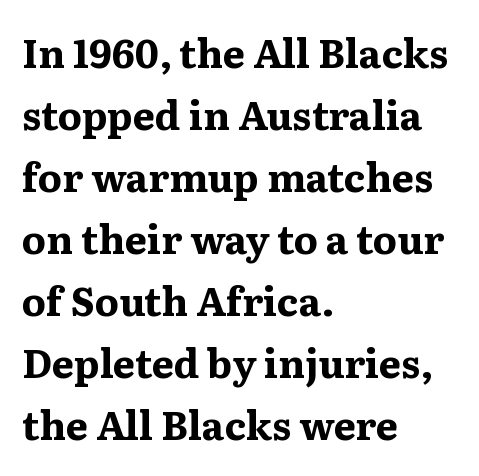
{"serif": "yes", "italic": "no", "bold": "yes", "weight": "bold", "width": "wide", "stroke_contrast": "medium", "x_height": "medium", "monospaced": "no", "underline": "no", "align": "left", "line_spacing": "normal", "line_spacing_ratio": 1.59, "letter_spacing": "normal", "letter_spacing_em": 0.0, "glyph_px": 39}
